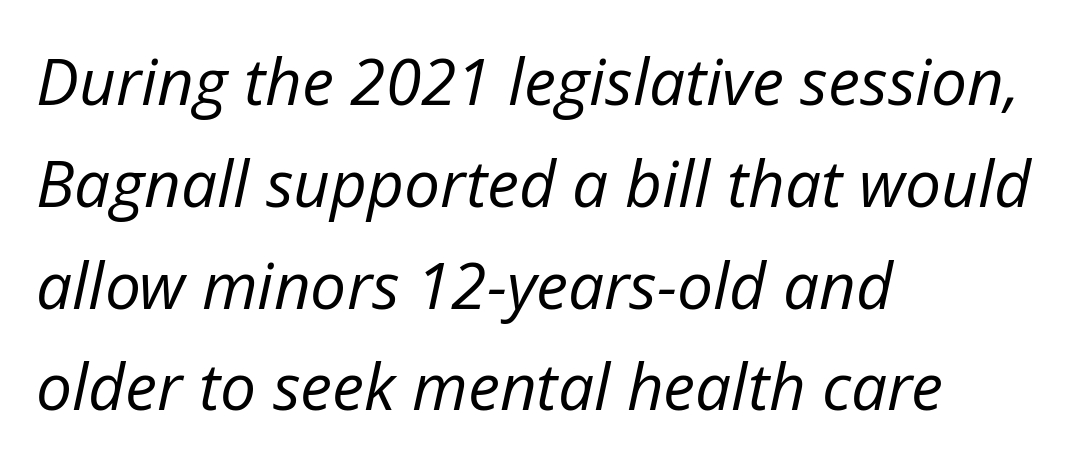
{"italic": "yes", "lean": "right", "slant_degrees": 12, "bold": "no", "weight": "regular", "width": "normal", "stroke_contrast": "low", "x_height": "medium", "monospaced": "no", "underline": "no", "align": "left", "line_spacing": "normal", "line_spacing_ratio": 1.59, "letter_spacing": "normal", "letter_spacing_em": 0.0, "glyph_px": 64}
